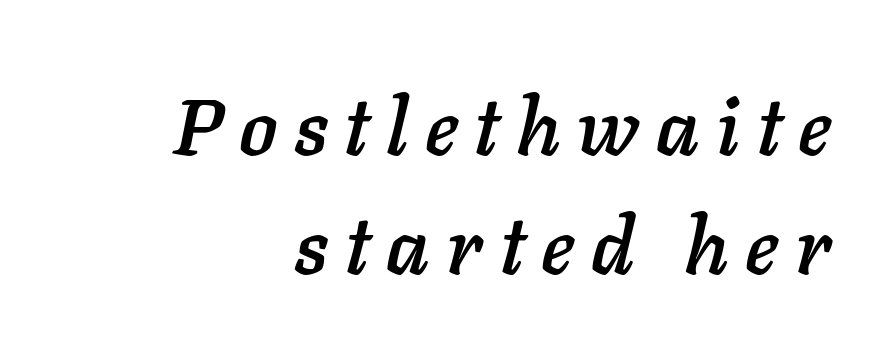
The image shows 80 px text type, italic (leaning right); set right-aligned, normal line spacing (1.49x), unusually wide letter spacing (+0.21 em), not underlined; low stroke contrast and a medium x-height.
